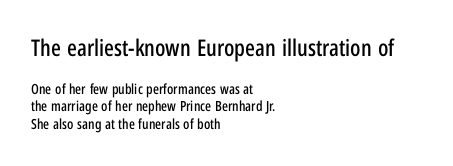
Q: Is the text italic (slanted)? A: No, it is upright.
Q: Is the text underlined? A: No.
Q: How is the paragraph aligned? A: Left-aligned.
Q: Is the spacing between letters normal or unusually wide? A: Normal.
Q: Is the spacing between lines tight, normal or loose? A: Normal.
Q: Which block of text is set in a larger size, the first (top) or the second (bottom)? A: The first (top) one.
